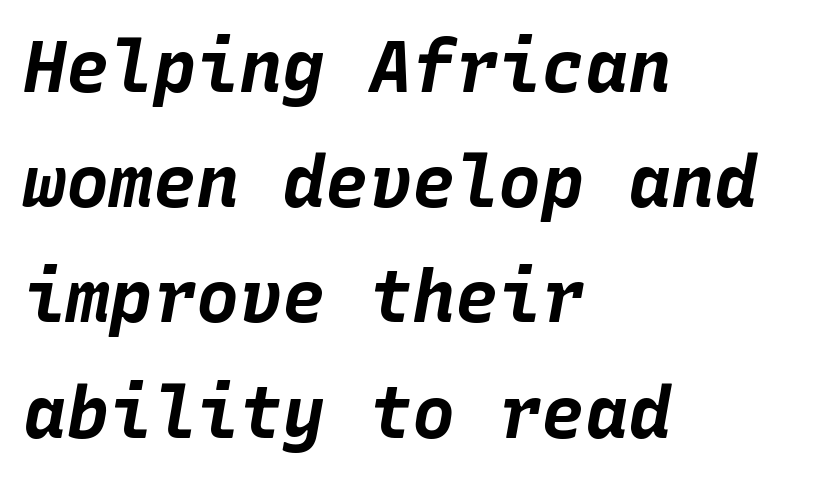
The image shows 72 px bold type, italic (leaning right), monospaced; set left-aligned, normal line spacing (1.6x), normal letter spacing, not underlined; low stroke contrast and a large x-height.
